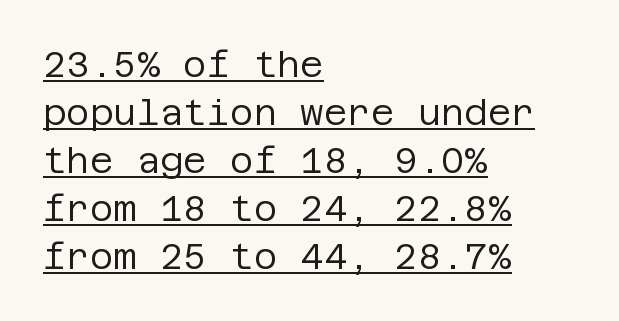
The image shows 36 px regular-weight sans-serif type, upright; set left-aligned, normal line spacing (1.33x), normal letter spacing, underlined; low stroke contrast and a large x-height.
